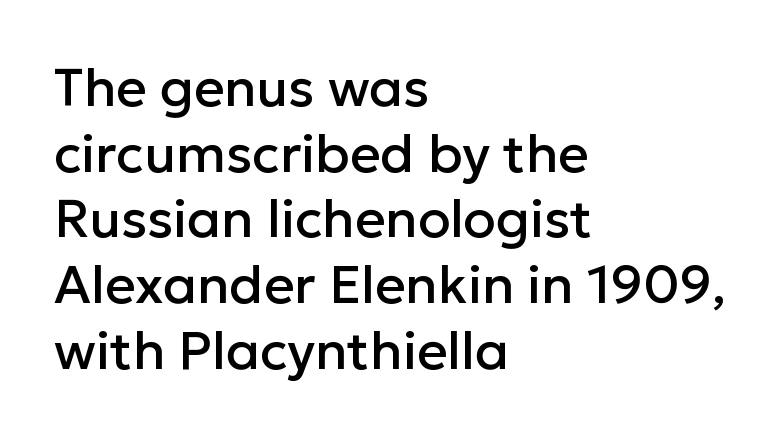
The image shows 53 px sans-serif type, upright; set left-aligned, line spacing 1.24x, normal letter spacing, not underlined; low stroke contrast and a medium x-height.
